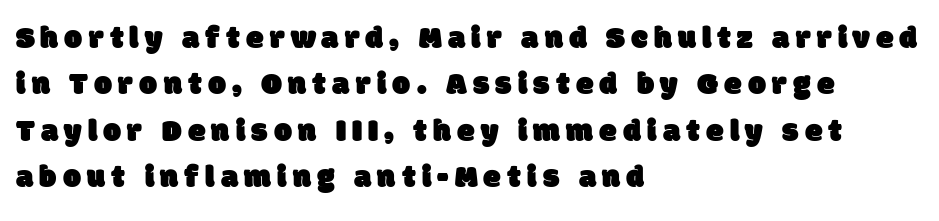
{"serif": "no", "width": "normal", "stroke_contrast": "low", "x_height": "large", "monospaced": "no", "underline": "no", "align": "left", "line_spacing": "normal", "line_spacing_ratio": 1.45, "glyph_px": 32}
